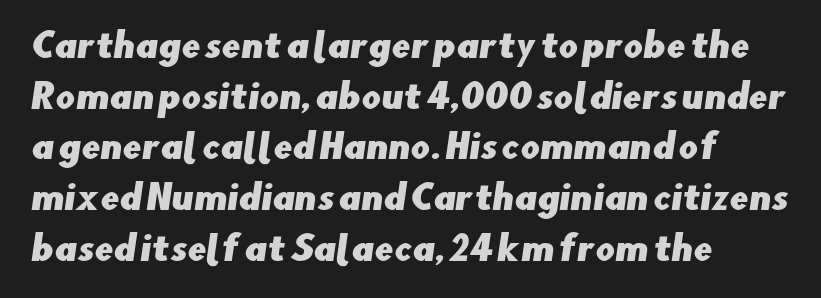
{"serif": "no", "width": "normal", "stroke_contrast": "low", "x_height": "small", "monospaced": "no", "underline": "no", "align": "left", "line_spacing": "normal", "line_spacing_ratio": 1.49, "letter_spacing": "normal", "letter_spacing_em": 0.0, "glyph_px": 34}
